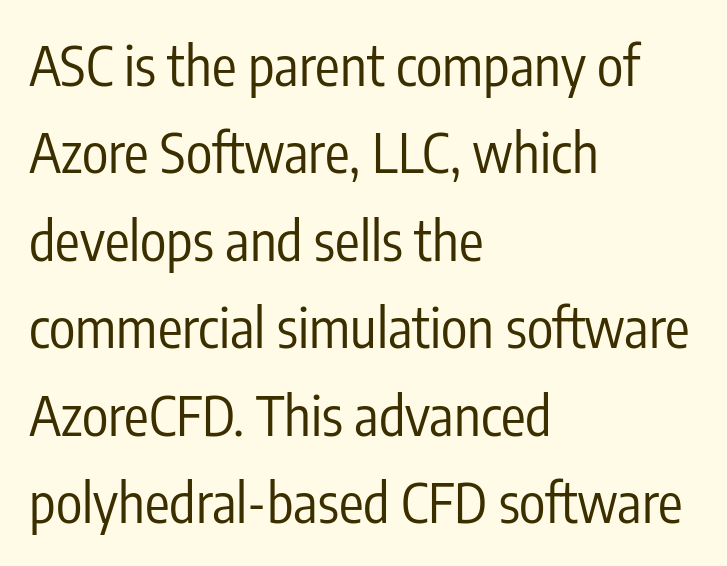
{"serif": "no", "italic": "no", "bold": "no", "weight": "regular", "width": "condensed", "stroke_contrast": "low", "x_height": "medium", "monospaced": "no", "underline": "no", "align": "left", "line_spacing": "normal", "line_spacing_ratio": 1.59, "letter_spacing": "normal", "letter_spacing_em": 0.0, "glyph_px": 55}
